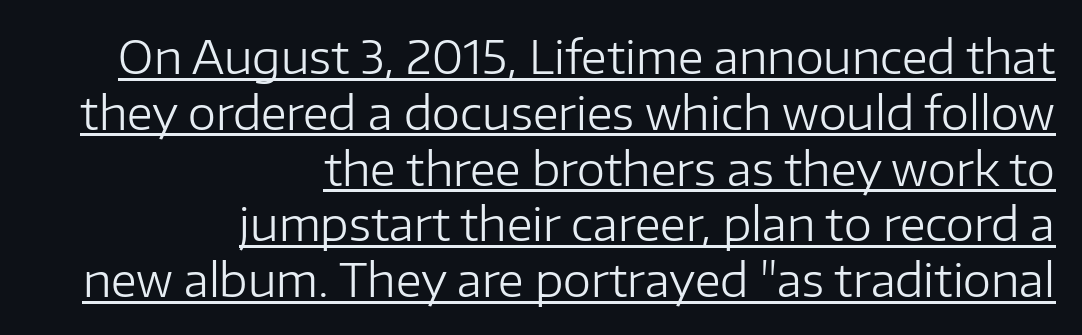
The rendered words wear a rule along their underside. Posture: upright roman. Stroke mass is kept to a normal reading level or below. Notice how the passage keeps a crisp vertical edge on the right only. The designer went with a sans here, leaving each stem footless.
